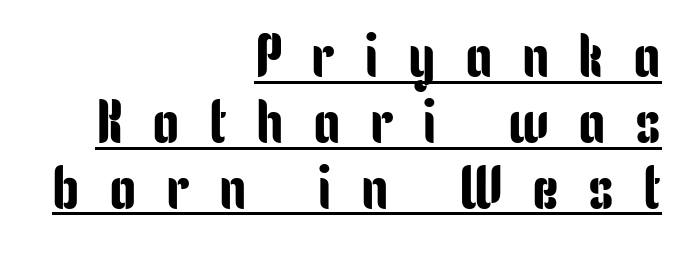
The sample's only ornament is a line tracing under the words. Regarding leading, the lines here are crowded together. Classification — sans serif. Display-style spreading of the glyphs; the letterfit is very open.
